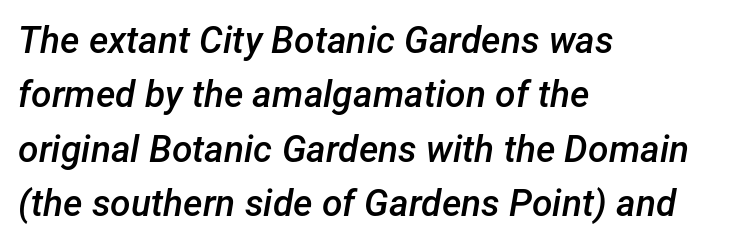
The image shows 37 px semibold type, italic (leaning right); set left-aligned, normal line spacing (1.47x), normal letter spacing, not underlined; low stroke contrast and a medium x-height.
